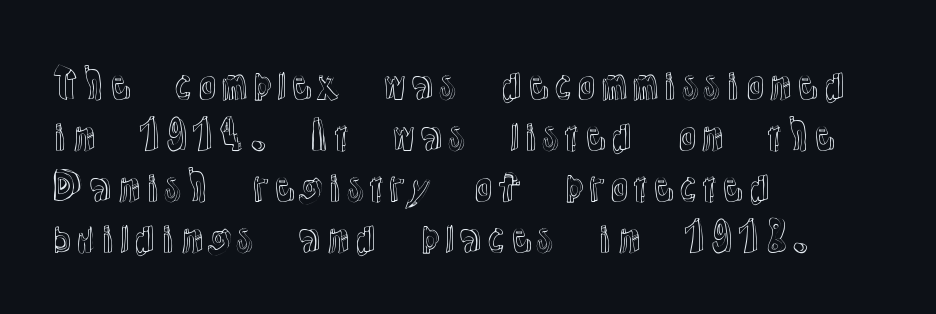
Lines of text with bare space underneath. Note the varied advance widths — an 'i' is clearly narrower than an 'm'. A classic flush-left, rag-right setting is used for this passage. Each word holds together tightly as a unit, with standard inter-letter gaps. The lines sit at an ordinary, default distance from one another. These lines were composed using upright roman letters.
